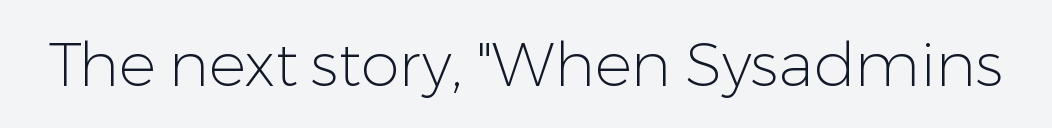
Look at the tracking — it's just the regular setting, nothing added. Proportional: the letters do not fall into vertical columns. Nothing heavy about these letters — not bold at all. The axis of the letterforms is exactly vertical.
